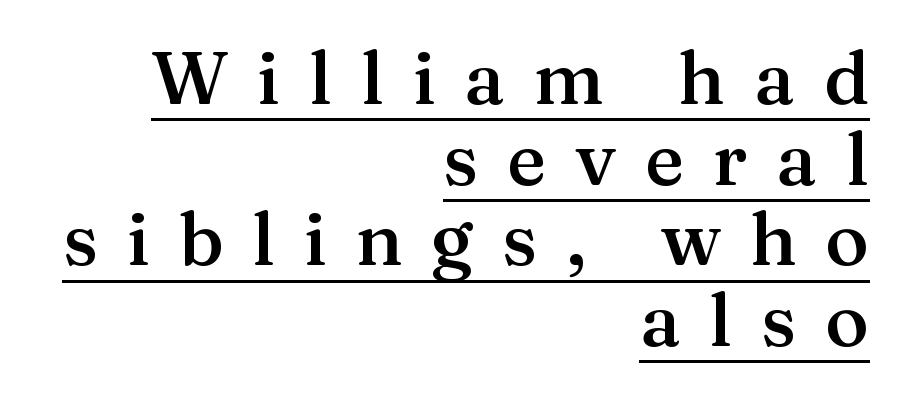
Q: Is the text bold? A: Semi-bold.
Q: Is the text italic (slanted)? A: No, it is upright.
Q: Is the typeface a serif or a sans-serif typeface? A: Serif.
Q: Is the text underlined? A: Yes.
Q: How is the paragraph aligned? A: Right-aligned.
Q: Is the spacing between letters normal or unusually wide? A: Unusually wide.
Q: Is the spacing between lines tight, normal or loose? A: Tight.
Q: Width (condensed, normal, or wide)? A: Normal.
Q: Stroke contrast? A: Medium.
Q: x-height? A: Medium.
Q: Monospaced? A: No.
